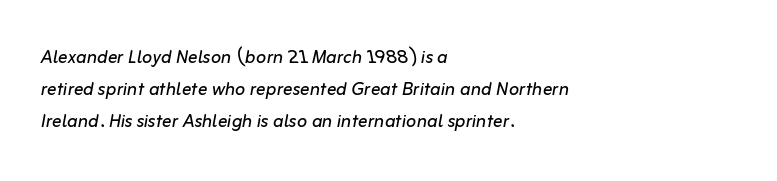
The image shows 24 px text type, italic (leaning right); set left-aligned, normal line spacing (1.34x), normal letter spacing, not underlined.
